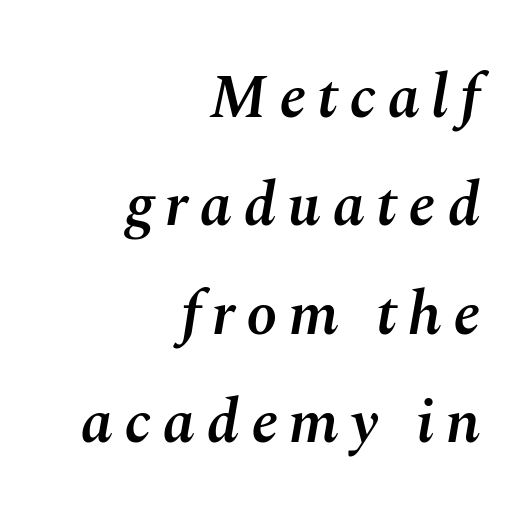
{"italic": "yes", "lean": "right", "slant_degrees": 10, "bold": "semi", "weight": "semibold", "width": "normal", "stroke_contrast": "medium", "x_height": "medium", "monospaced": "no", "underline": "no", "align": "right", "line_spacing_ratio": 1.75, "glyph_px": 62}
